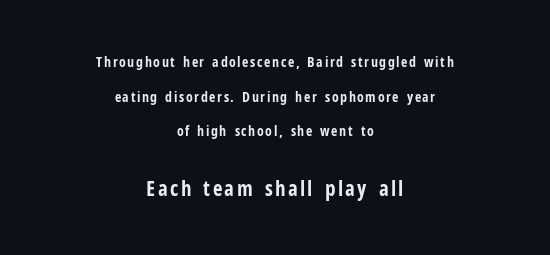
Baseline-to-baseline distance is far greater than the letter height. The specimen reads as upright at a glance. Does the bottom block carry the larger type? Yes, it does. A clean baseline with only descenders dipping below it. The typesetter chose a symmetrical, centered arrangement here.
